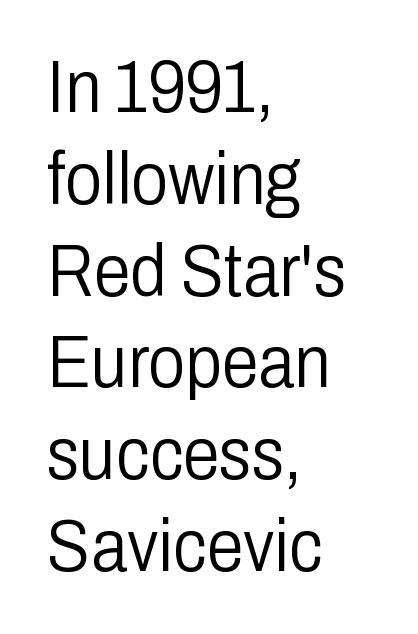
The image shows 74 px light, condensed sans-serif type, upright; set left-aligned, line spacing 1.24x, normal letter spacing, not underlined; low stroke contrast and a medium x-height.
